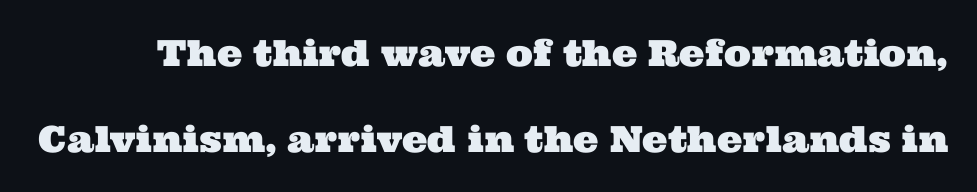
The gap between lines stays unmarked. Glyph-to-glyph distance matches everyday printed text. These lines are rendered in a variable-pitch font. Yep, those are serifs on the letters. How would I describe the line gaps? Wide and relaxed.
